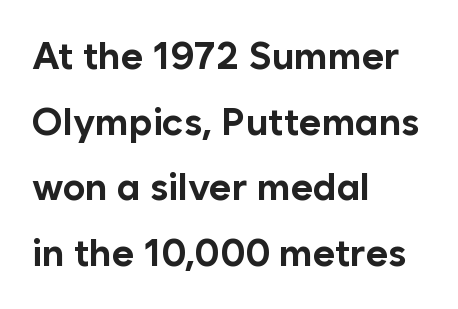
Q: Is the text bold? A: Yes.
Q: Is the text italic (slanted)? A: No, it is upright.
Q: Is the typeface a serif or a sans-serif typeface? A: Sans-serif.
Q: Is the text underlined? A: No.
Q: How is the paragraph aligned? A: Left-aligned.
Q: Is the spacing between letters normal or unusually wide? A: Normal.
Q: Width (condensed, normal, or wide)? A: Normal.
Q: Stroke contrast? A: Low.
Q: x-height? A: Medium.
Q: Monospaced? A: No.
